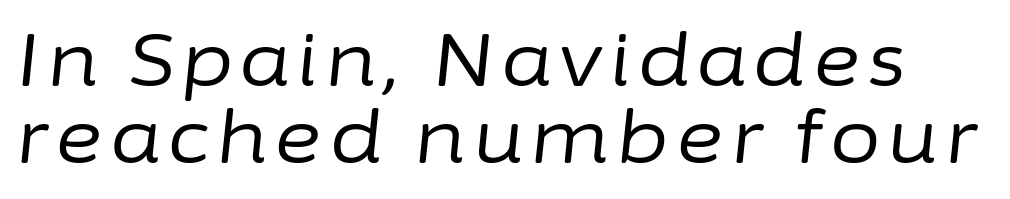
What's the leading like? Squeezed, with rows nearly overlapping. The characters are drawn with everyday or finer stroke widths. The glyphs look as if they've been sheared to an angle. Is this a fixed-width face? No — the glyphs have proportional, varying widths. Decoration check: the copy has no underline.
